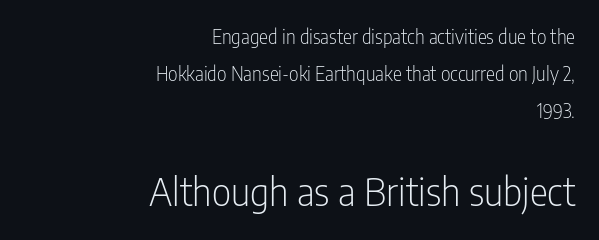
You can tell from the bare stems that sans-serif type was used. Line spacing here is loose. Check under the words: just untouched page. Nobody touched the tracking dial on this one. Proportional: the letters do not fall into vertical columns. Nothing heavy about these letters — not bold at all.
